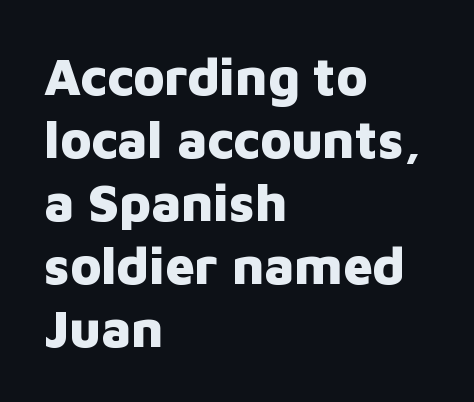
{"serif": "no", "italic": "no", "bold": "yes", "weight": "heavy", "width": "normal", "stroke_contrast": "low", "x_height": "medium", "monospaced": "no", "underline": "no", "align": "left", "line_spacing_ratio": 1.21, "letter_spacing": "normal", "letter_spacing_em": 0.0, "glyph_px": 52}
